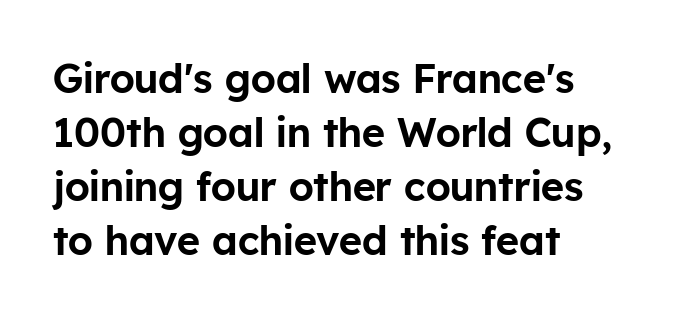
Q: Is the text italic (slanted)? A: No, it is upright.
Q: Is the typeface a serif or a sans-serif typeface? A: Sans-serif.
Q: Is the text underlined? A: No.
Q: How is the paragraph aligned? A: Left-aligned.
Q: Is the spacing between letters normal or unusually wide? A: Normal.
Q: Is the spacing between lines tight, normal or loose? A: Normal.
Q: Width (condensed, normal, or wide)? A: Normal.
Q: Stroke contrast? A: Low.
Q: x-height? A: Medium.
Q: Monospaced? A: No.
